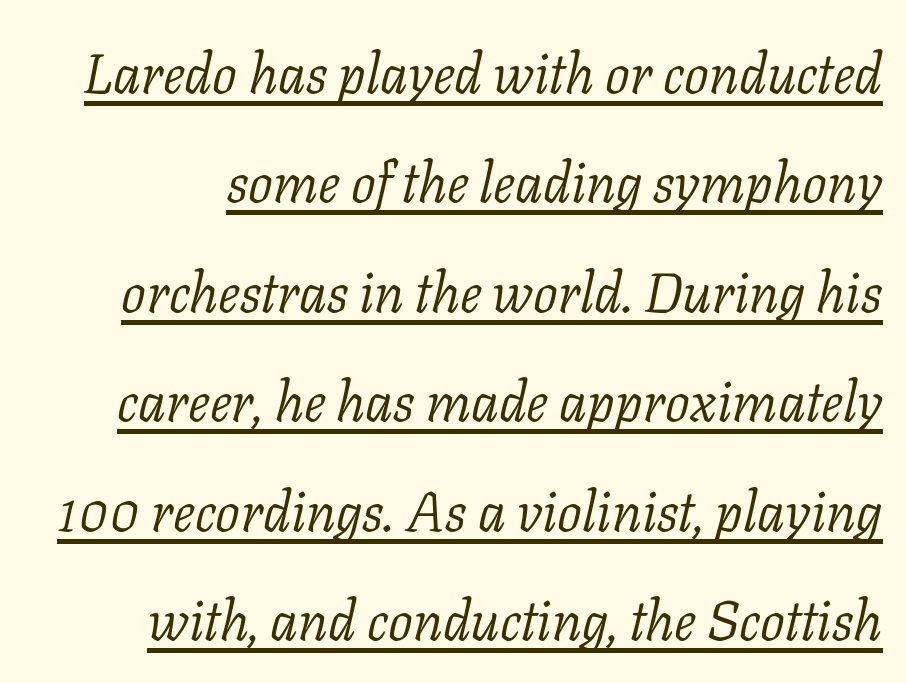
{"serif": "yes", "italic": "yes", "lean": "right", "slant_degrees": 11, "bold": "no", "weight": "light", "width": "normal", "stroke_contrast": "low", "x_height": "medium", "monospaced": "no", "underline": "yes", "line_spacing": "loose", "line_spacing_ratio": 1.99, "letter_spacing": "normal", "letter_spacing_em": 0.0, "glyph_px": 55}
